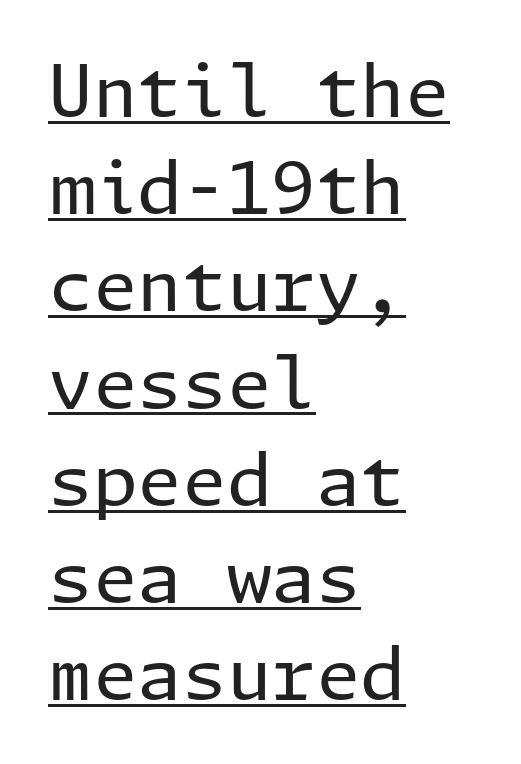
{"serif": "no", "italic": "no", "bold": "no", "weight": "regular", "width": "normal", "stroke_contrast": "low", "x_height": "medium", "underline": "yes", "align": "left", "line_spacing": "normal", "line_spacing_ratio": 1.35, "letter_spacing": "normal", "letter_spacing_em": 0.0, "glyph_px": 72}
